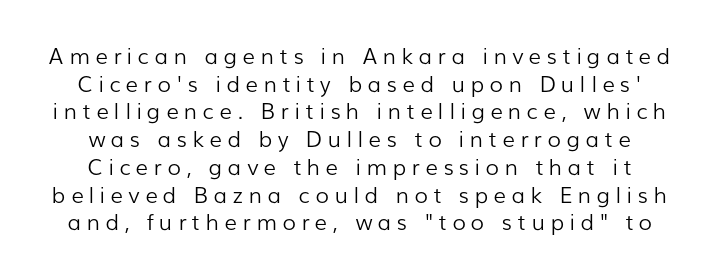
Q: Is the text bold? A: No.
Q: Is the text italic (slanted)? A: No, it is upright.
Q: Is the text underlined? A: No.
Q: How is the paragraph aligned? A: Centered.
Q: Is the spacing between letters normal or unusually wide? A: Unusually wide.
Q: Is the spacing between lines tight, normal or loose? A: Normal.
